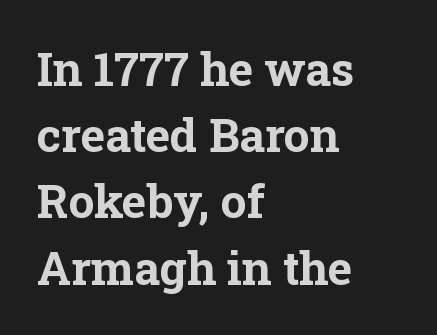
{"serif": "yes", "italic": "no", "bold": "yes", "weight": "bold", "width": "normal", "stroke_contrast": "low", "x_height": "medium", "monospaced": "no", "underline": "no", "align": "left", "line_spacing": "normal", "line_spacing_ratio": 1.44, "letter_spacing": "normal", "letter_spacing_em": 0.0, "glyph_px": 46}
